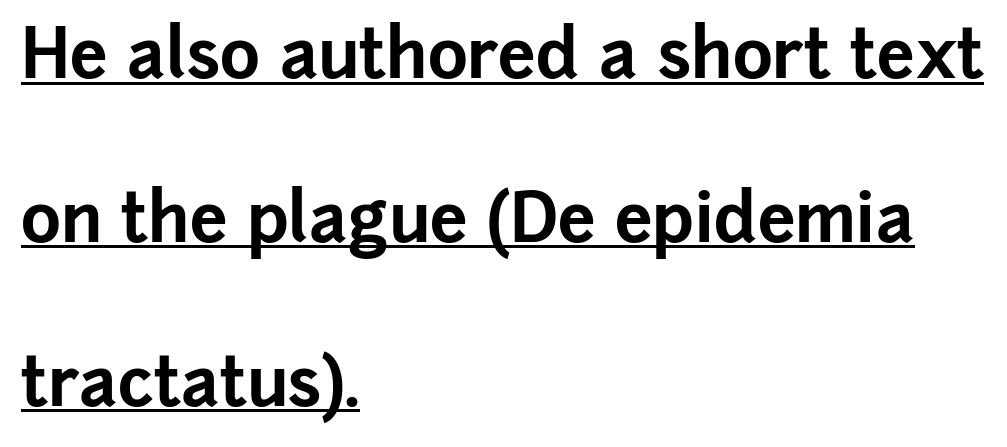
The image shows 68 px bold sans-serif type, upright; set left-aligned, loose line spacing (2.41x), normal letter spacing, underlined; low stroke contrast and a medium x-height.
